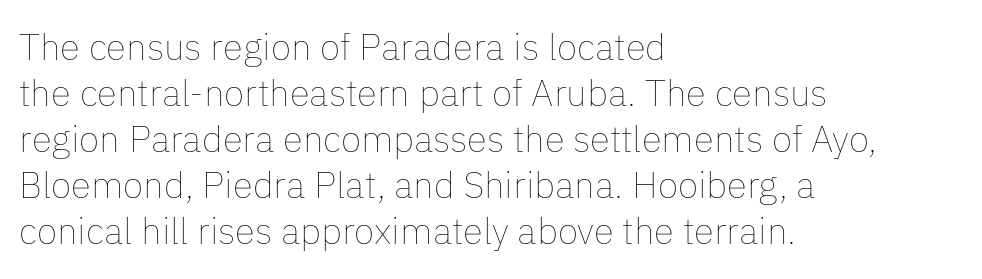
You could not count columns in this text — the font is proportionally spaced. This sample uses an upright cut, with every glyph sitting square on the baseline. Only glyphs here, with clear space below each row. This reads as an unemphasized weight, regular at the heaviest. This sample uses plain, unmodified letter spacing. These lines stack with their left ends in a neat column.
